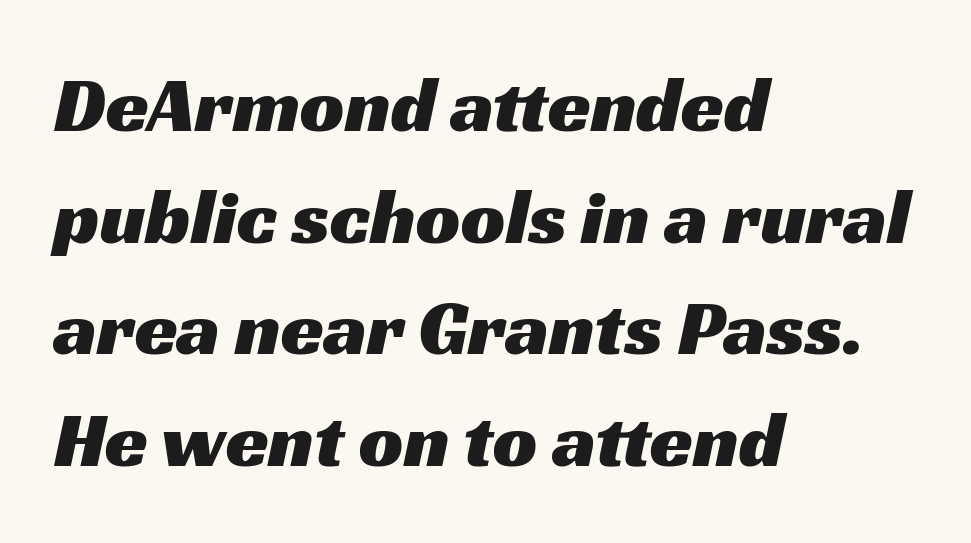
The image shows 78 px wide sans-serif type; set left-aligned, normal line spacing (1.43x), normal letter spacing, not underlined; medium stroke contrast and a medium x-height.
